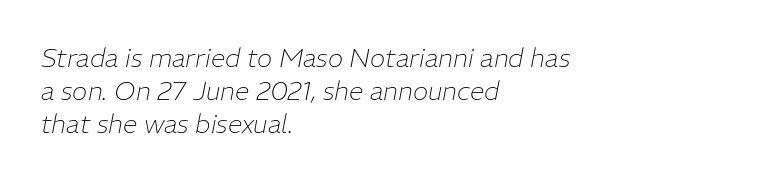
{"italic": "yes", "lean": "right", "slant_degrees": 11, "bold": "no", "underline": "no", "align": "left", "line_spacing": "normal", "line_spacing_ratio": 1.27, "letter_spacing": "normal", "letter_spacing_em": 0.0, "glyph_px": 26}
